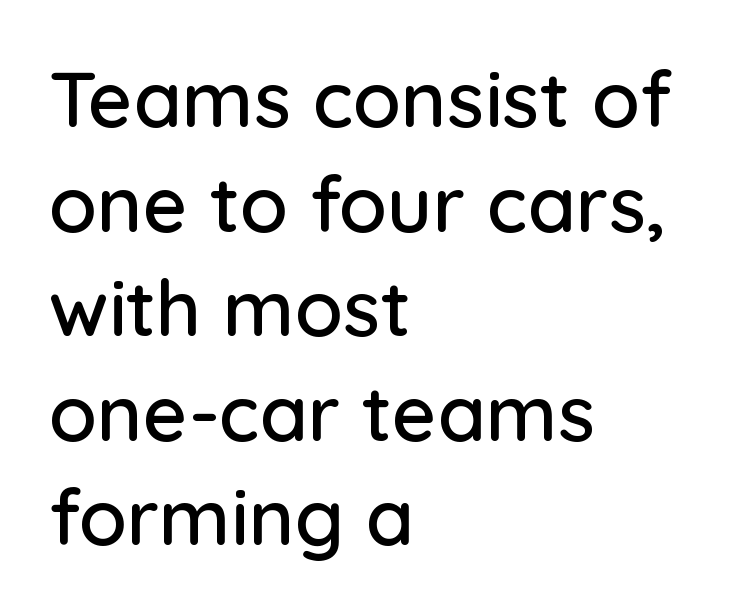
{"serif": "no", "italic": "no", "width": "normal", "stroke_contrast": "low", "x_height": "medium", "monospaced": "no", "underline": "no", "align": "left", "line_spacing": "normal", "line_spacing_ratio": 1.34, "letter_spacing": "normal", "letter_spacing_em": 0.0, "glyph_px": 78}
